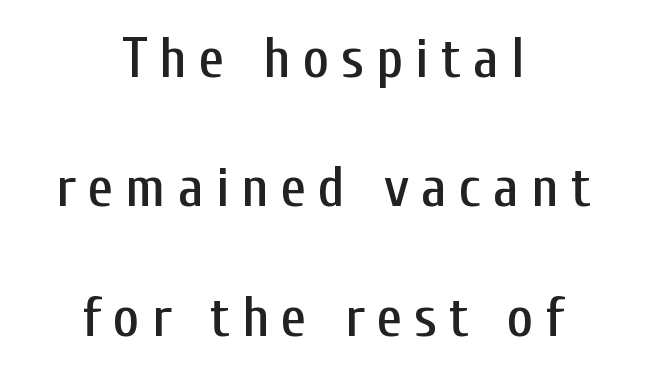
The image shows 57 px condensed sans-serif type, upright; set centered, loose line spacing (2.27x), unusually wide letter spacing (+0.21 em), not underlined; low stroke contrast and a medium x-height.
